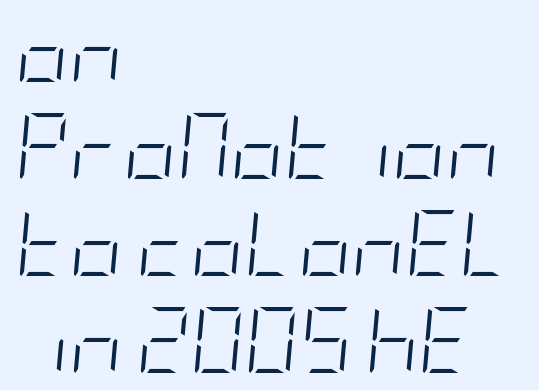
Characters follow at the spacing the type designer built in. Slant detected: the letters are inclined. The block of text has a typical density, with ordinary space between rows. A clean baseline with only descenders dipping below it.
